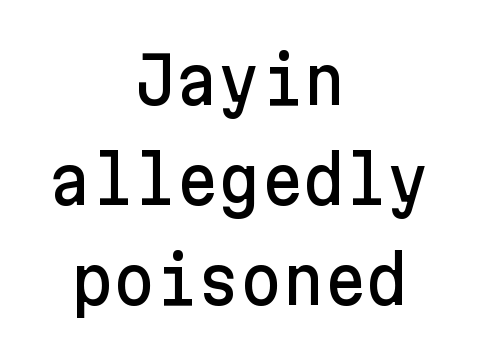
Examine the stroke ends and you'll find no serifs. The horizontal fit of the characters is conventional and even. Students, observe: this is what conventionally led text looks like. The letters stand straight up with perfectly vertical stems.
